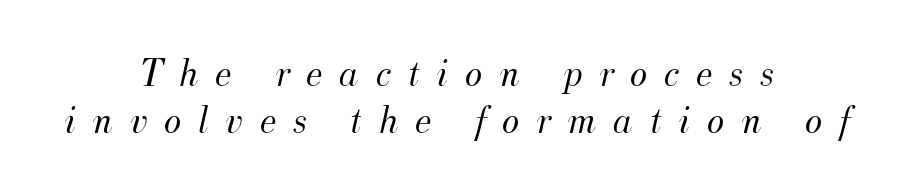
The letterforms sit at book weight or below. The strip under each line holds only bare page. Reading down the column, the eye jumps only a short way to each next line. Posture: slanted. Each letter keeps its own natural width here, so spacing adapts to shape. The gaps between neighbouring characters are conspicuously large.
